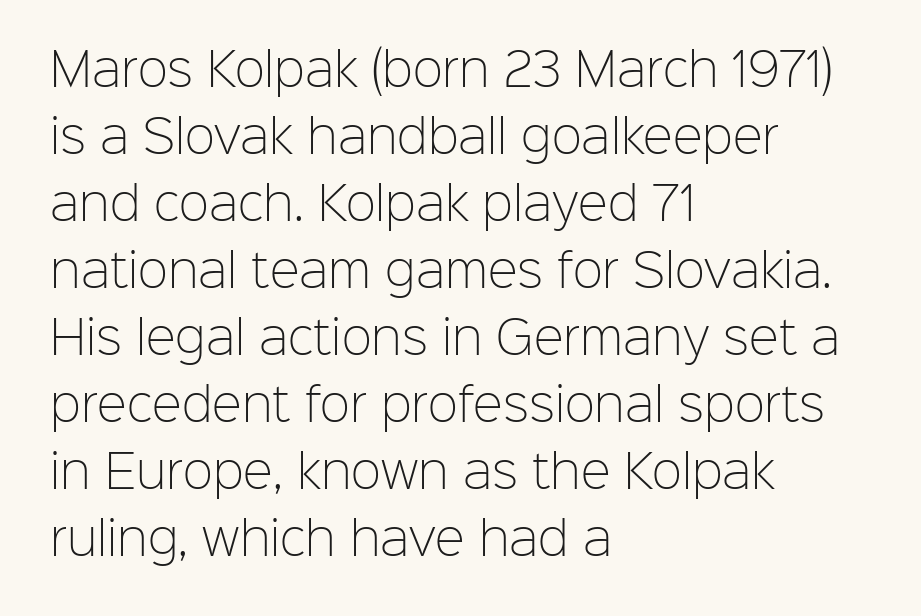
Q: Is the text bold? A: No.
Q: Is the text italic (slanted)? A: No, it is upright.
Q: Is the typeface a serif or a sans-serif typeface? A: Sans-serif.
Q: Is the text underlined? A: No.
Q: How is the paragraph aligned? A: Left-aligned.
Q: Is the spacing between letters normal or unusually wide? A: Normal.
Q: Is the spacing between lines tight, normal or loose? A: Normal.
Q: Width (condensed, normal, or wide)? A: Normal.
Q: Stroke contrast? A: Low.
Q: x-height? A: Medium.
Q: Monospaced? A: No.
